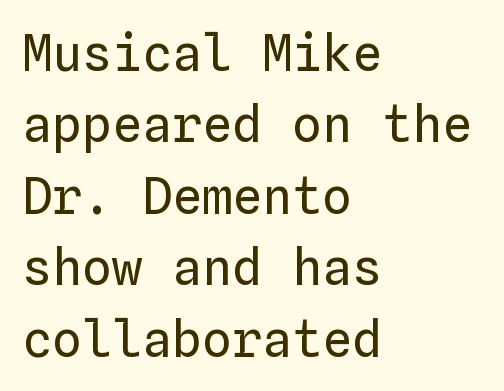
The image shows 50 px regular-weight type, upright, monospaced; set left-aligned, normal line spacing (1.43x), normal letter spacing, not underlined; low stroke contrast and a medium x-height.
